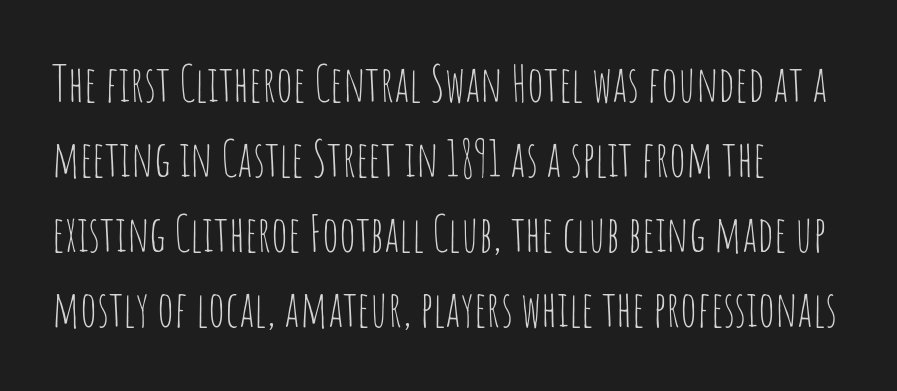
The passage shown is typeset with a sans-serif family. Posture: upright roman. These lines are rendered in a variable-pitch font. Weight: not bold — regular or lighter. Line starts are locked; line ends wander. Compared with typical paragraphs, the rows here are spaced about the same.
